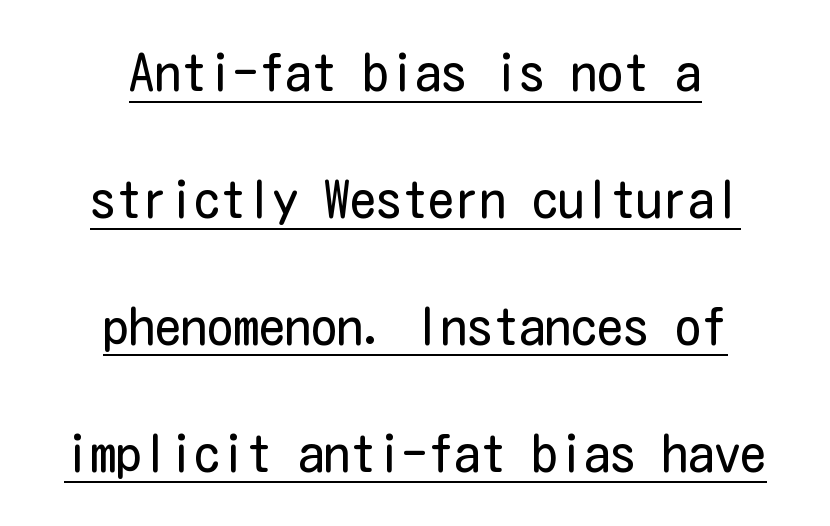
Q: Is the text bold? A: No.
Q: Is the text italic (slanted)? A: No, it is upright.
Q: Is the typeface a serif or a sans-serif typeface? A: Sans-serif.
Q: Is the text underlined? A: Yes.
Q: How is the paragraph aligned? A: Centered.
Q: Is the spacing between letters normal or unusually wide? A: Normal.
Q: Is the spacing between lines tight, normal or loose? A: Loose.
Q: Width (condensed, normal, or wide)? A: Condensed.
Q: Stroke contrast? A: Low.
Q: x-height? A: Medium.
